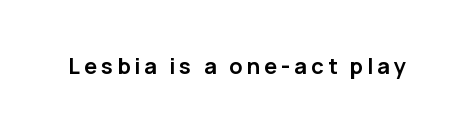
The image shows 22 px bold type, upright; set not underlined.
